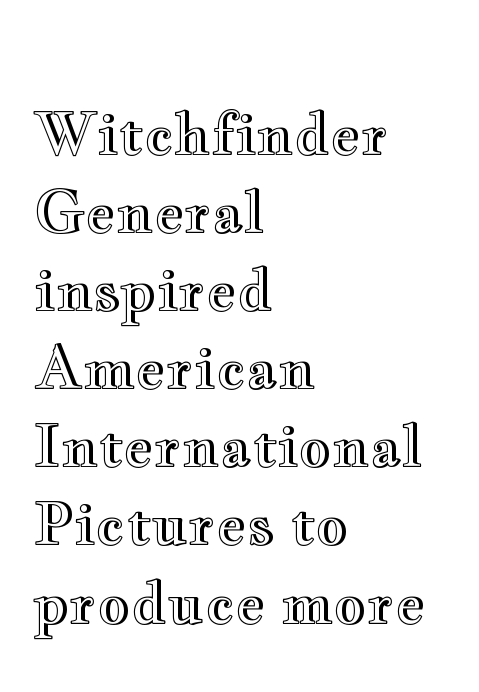
Evenly set lines give the paragraph a standard silhouette. Italic: no, the glyphs are upright roman. Words appear dense and cohesive because spacing is normal. Horizontally, the lines are justified to the leading edge only. Note the varied advance widths — an 'i' is clearly narrower than an 'm'. Descenders are the only things crossing below the line.
